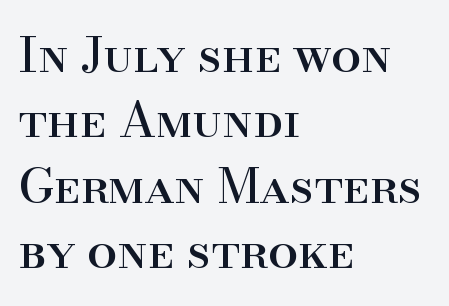
Students, observe: this is what conventionally led text looks like. The designer went with a serif here, giving each stem small feet. Alignment: flush left. Every stem runs plumb, perpendicular to the baseline. These lines are rendered in a variable-pitch font.
